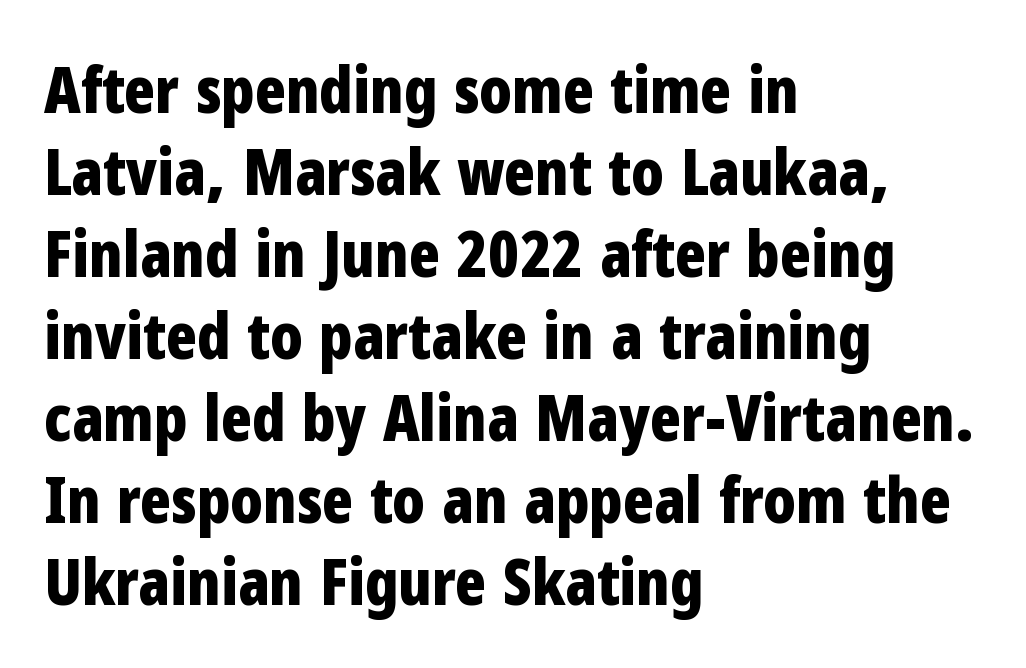
The image shows 64 px bold, condensed sans-serif type, upright; set left-aligned, normal line spacing (1.28x), normal letter spacing, not underlined; low stroke contrast and a medium x-height.
